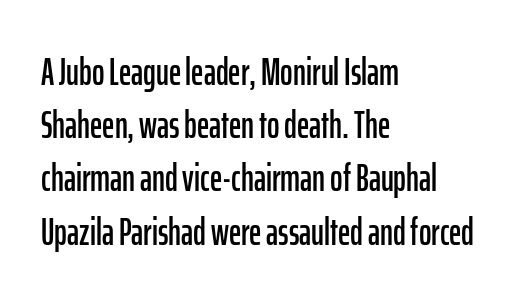
The image shows 38 px condensed sans-serif type, upright; set left-aligned, normal line spacing (1.4x), normal letter spacing, not underlined; low stroke contrast and a medium x-height.
